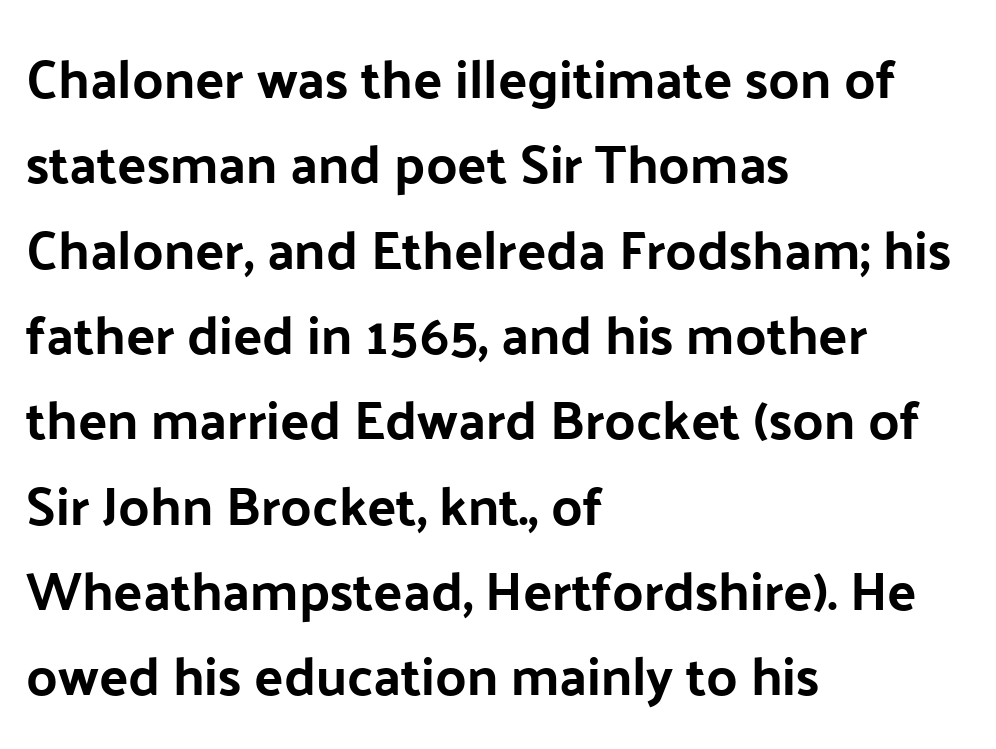
The image shows 54 px bold sans-serif type, upright; set left-aligned, normal line spacing (1.58x), normal letter spacing, not underlined; low stroke contrast and a medium x-height.
